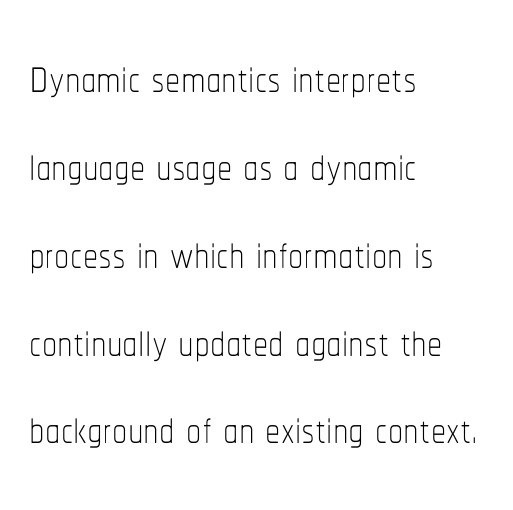
Q: Is the text bold? A: No.
Q: Is the text italic (slanted)? A: No, it is upright.
Q: Is the text underlined? A: No.
Q: How is the paragraph aligned? A: Left-aligned.
Q: Is the spacing between letters normal or unusually wide? A: Normal.
Q: Is the spacing between lines tight, normal or loose? A: Normal.
Q: Width (condensed, normal, or wide)? A: Condensed.
Q: Stroke contrast? A: Low.
Q: x-height? A: Medium.
Q: Monospaced? A: No.
